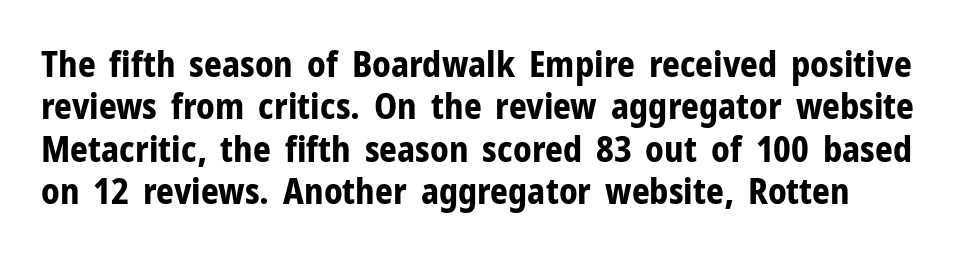
Q: Is the text bold? A: Yes.
Q: Is the text italic (slanted)? A: No, it is upright.
Q: Is the typeface a serif or a sans-serif typeface? A: Sans-serif.
Q: Is the text underlined? A: No.
Q: Is the spacing between letters normal or unusually wide? A: Normal.
Q: Width (condensed, normal, or wide)? A: Normal.
Q: Stroke contrast? A: Low.
Q: x-height? A: Medium.
Q: Monospaced? A: No.
